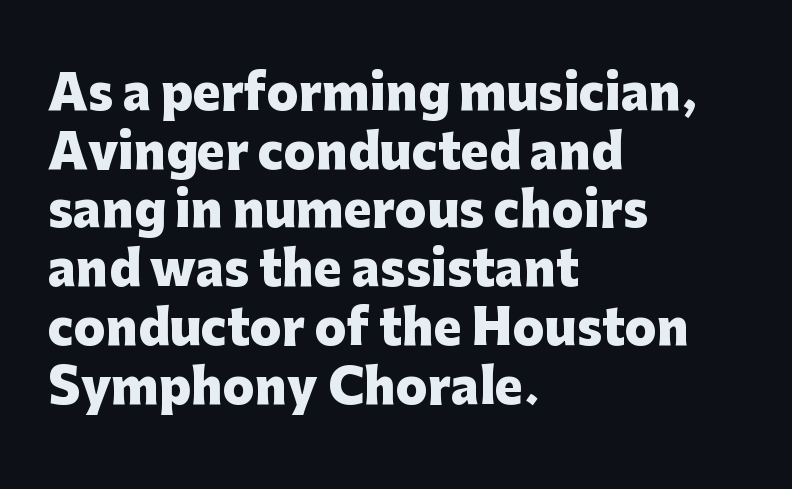
Where is the straight margin? On the left. The passage shown is typeset with a sans-serif family. Baseline-to-baseline distance is the conventional proportion of letter height. Strong, thick strokes mark this as bold type. This sample uses an upright cut, with every glyph sitting square on the baseline.
